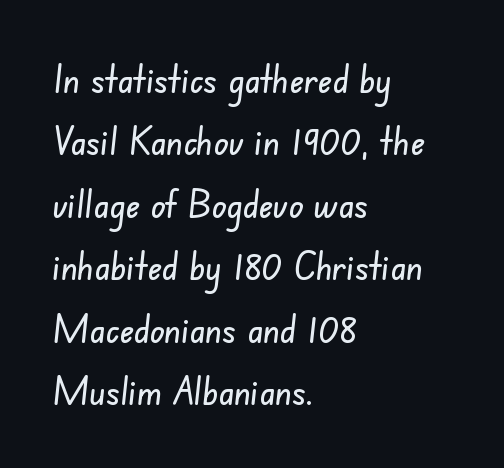
Q: Is the typeface a serif or a sans-serif typeface? A: Sans-serif.
Q: Is the text underlined? A: No.
Q: How is the paragraph aligned? A: Left-aligned.
Q: Is the spacing between letters normal or unusually wide? A: Normal.
Q: Is the spacing between lines tight, normal or loose? A: Normal.
Q: Width (condensed, normal, or wide)? A: Condensed.
Q: Stroke contrast? A: Low.
Q: x-height? A: Small.
Q: Monospaced? A: No.
